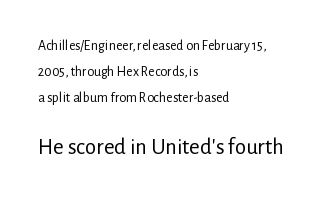
Q: Is the text bold? A: No.
Q: Is the text italic (slanted)? A: No, it is upright.
Q: Is the text underlined? A: No.
Q: How is the paragraph aligned? A: Left-aligned.
Q: Is the spacing between letters normal or unusually wide? A: Normal.
Q: Which block of text is set in a larger size, the first (top) or the second (bottom)? A: The second (bottom) one.
